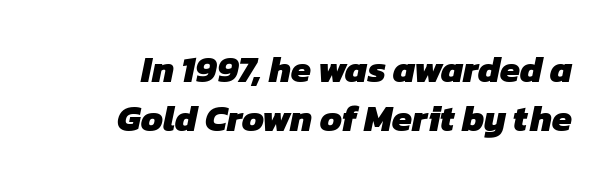
{"serif": "no", "bold": "yes", "weight": "heavy", "width": "normal", "stroke_contrast": "low", "x_height": "medium", "monospaced": "no", "underline": "no", "line_spacing": "normal", "line_spacing_ratio": 1.35, "letter_spacing": "normal", "letter_spacing_em": 0.0, "glyph_px": 36}
